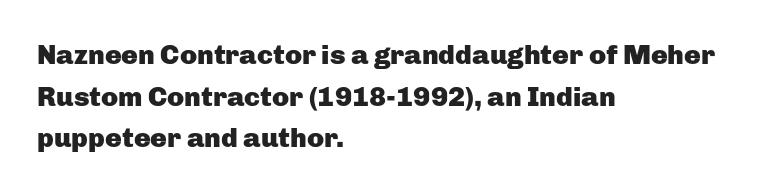
Layout note: lines flush left. Underline: absent. Does the lettering tilt? It doesn't — this is upright. The letters are bold, with thick, heavy strokes. Quick note: interline space is typical. The text was rendered using a sans face with plain stroke endings.
